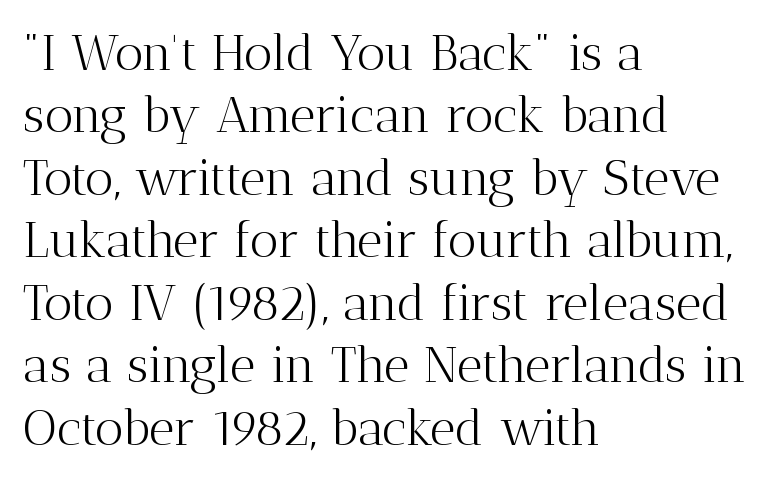
{"serif": "yes", "italic": "no", "bold": "no", "weight": "light", "width": "normal", "stroke_contrast": "medium", "x_height": "medium", "monospaced": "no", "underline": "no", "align": "left", "line_spacing": "normal", "line_spacing_ratio": 1.25, "letter_spacing": "normal", "letter_spacing_em": 0.0, "glyph_px": 50}
